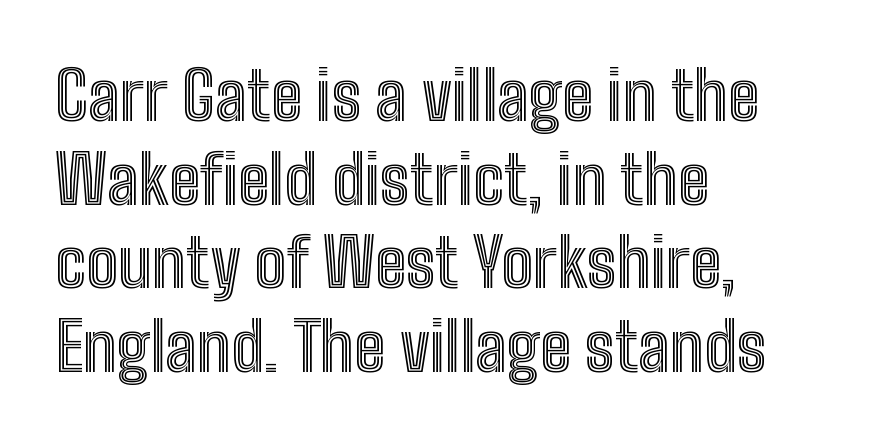
The passage shown has conventional tracking throughout. Posture: straight, roman, zero tilt. The strip under each line holds only bare page. Is this a fixed-width face? No — the glyphs have proportional, varying widths.
